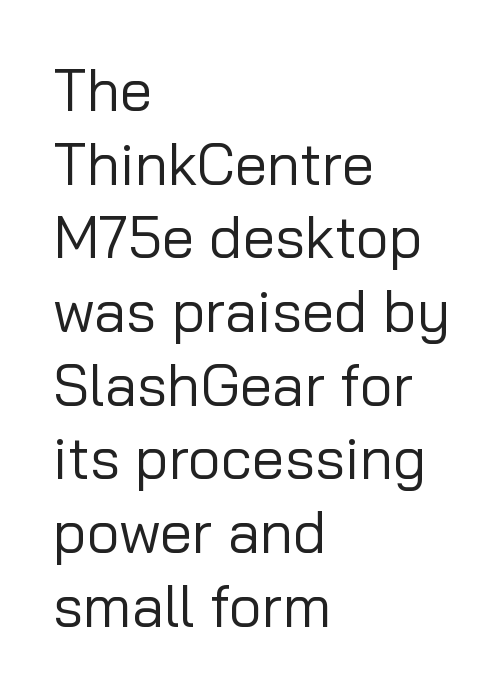
{"serif": "no", "italic": "no", "bold": "no", "weight": "regular", "width": "normal", "stroke_contrast": "low", "x_height": "medium", "monospaced": "no", "underline": "no", "align": "left", "line_spacing": "normal", "line_spacing_ratio": 1.27, "letter_spacing": "normal", "letter_spacing_em": 0.0, "glyph_px": 58}
